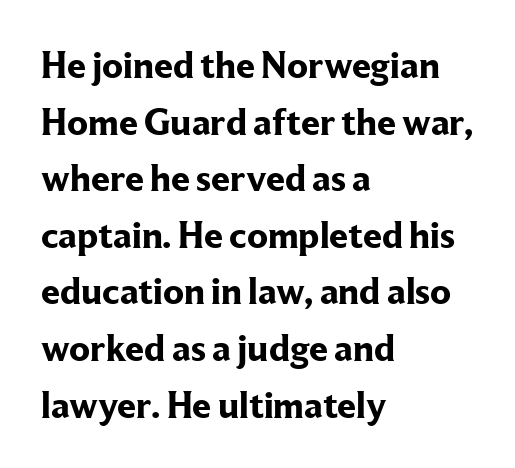
{"serif": "yes", "italic": "no", "bold": "yes", "weight": "bold", "width": "normal", "stroke_contrast": "low", "x_height": "medium", "monospaced": "no", "underline": "no", "align": "left", "line_spacing": "normal", "line_spacing_ratio": 1.49, "letter_spacing": "normal", "letter_spacing_em": 0.0, "glyph_px": 38}
